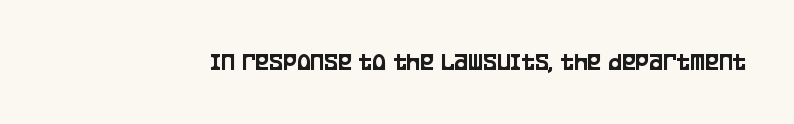
{"italic": "no", "underline": "no", "letter_spacing": "normal", "letter_spacing_em": 0.0, "glyph_px": 26}
